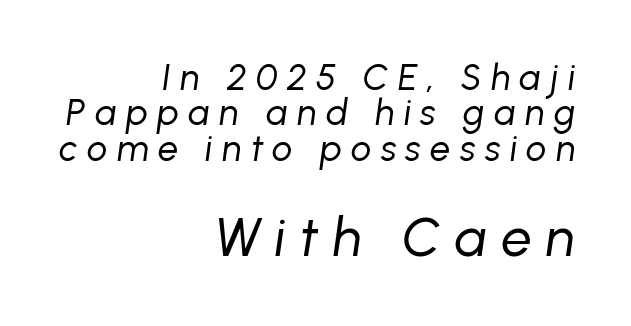
The image shows 54 px regular-weight type, italic (leaning right); set right-aligned, tight line spacing (0.98x), unusually wide letter spacing (+0.26 em), not underlined; the second (bottom) block is 1.5x larger; low stroke contrast and a medium x-height.
